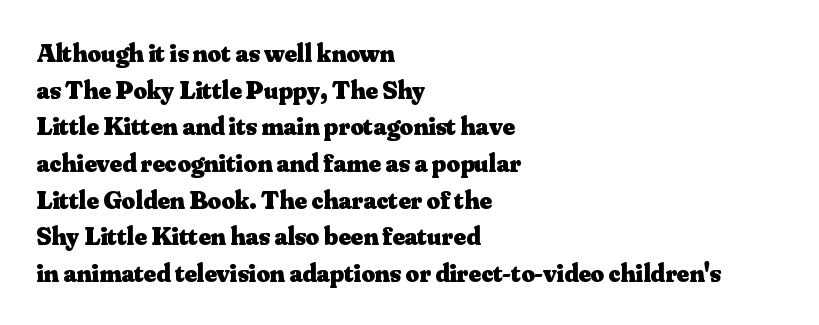
Caption: multi-line text, flush left, ragged right. Look at the tracking — it's just the regular setting, nothing added. Upright lettering throughout. The passage shown is emphatically bold. The passage shown is not underscored anywhere.
